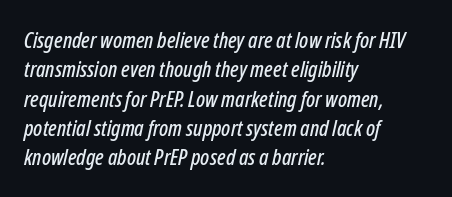
Nothing unusual about the tracking: characters are spaced as the font intends. Beneath every word, the page is bare. The designer left line spacing at the default. In CSS terms this would be text-align: left. The rendering applies a slant to the glyphs.
